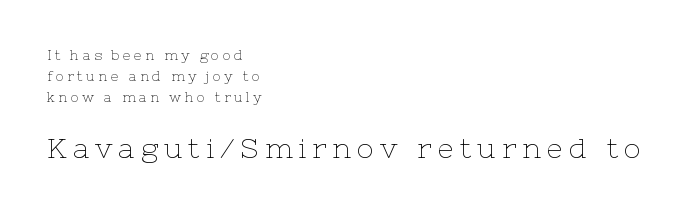
Q: Is the text bold? A: No.
Q: Is the text italic (slanted)? A: No, it is upright.
Q: Is the typeface a serif or a sans-serif typeface? A: Serif.
Q: Is the text underlined? A: No.
Q: How is the paragraph aligned? A: Left-aligned.
Q: Is the spacing between letters normal or unusually wide? A: Unusually wide.
Q: Is the spacing between lines tight, normal or loose? A: Normal.
Q: Which block of text is set in a larger size, the first (top) or the second (bottom)? A: The second (bottom) one.
Q: Width (condensed, normal, or wide)? A: Normal.
Q: Stroke contrast? A: Low.
Q: x-height? A: Medium.
Q: Monospaced? A: No.
